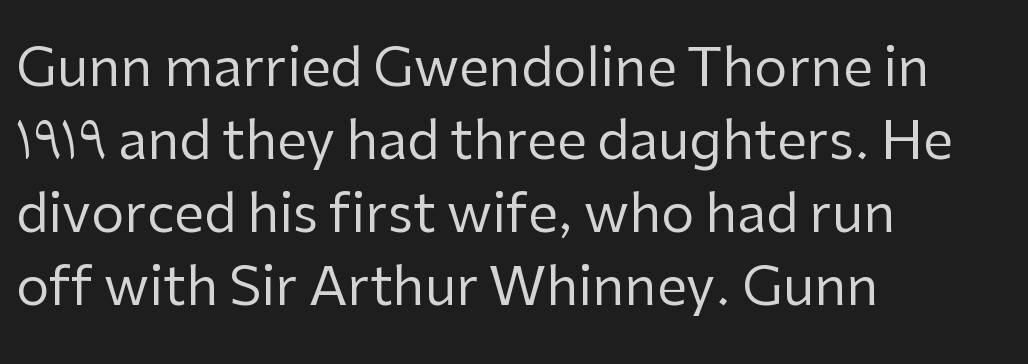
The image shows 53 px regular-weight sans-serif type, upright; set left-aligned, normal line spacing (1.38x), normal letter spacing, not underlined; low stroke contrast and a medium x-height.
